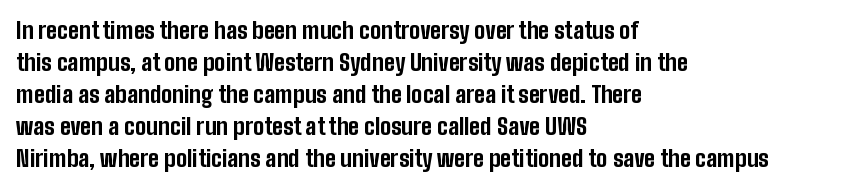
The image shows 23 px bold type, upright; set left-aligned, normal line spacing (1.39x), normal letter spacing, not underlined.
